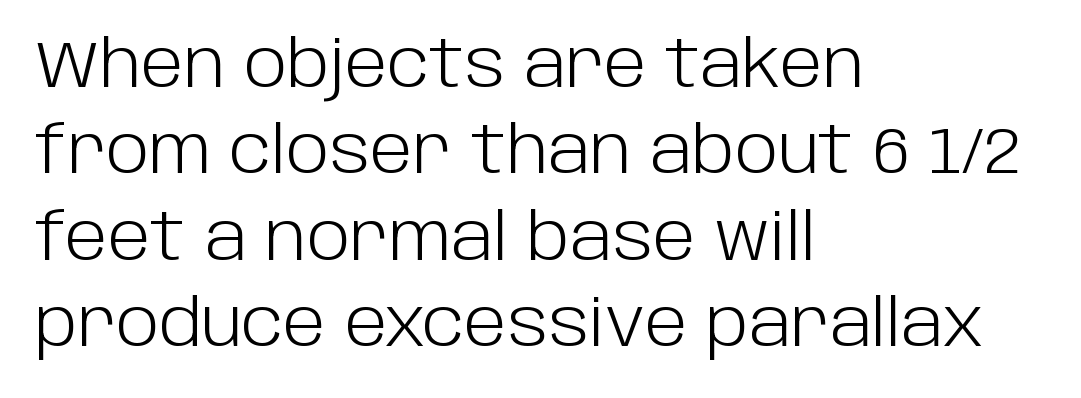
This sample has the flowing, uneven cadence of proportional lettering. Underline: absent. Compared with a typical body face, this is equally light or lighter still. These lines stack with their left ends in a neat column. The tracking reads as untouched default to a designer's eye. Do the letters lean? They stand straight.
